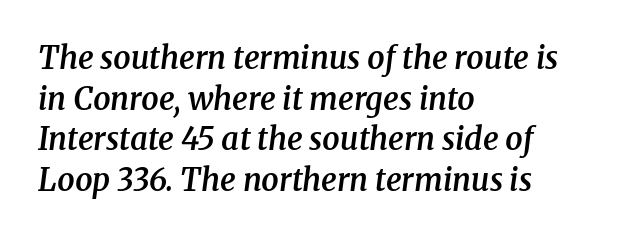
{"serif": "yes", "italic": "yes", "lean": "right", "slant_degrees": 8, "bold": "semi", "weight": "semibold", "width": "normal", "stroke_contrast": "medium", "x_height": "medium", "monospaced": "no", "underline": "no", "align": "left", "line_spacing": "normal", "line_spacing_ratio": 1.31, "letter_spacing": "normal", "letter_spacing_em": 0.0, "glyph_px": 31}
